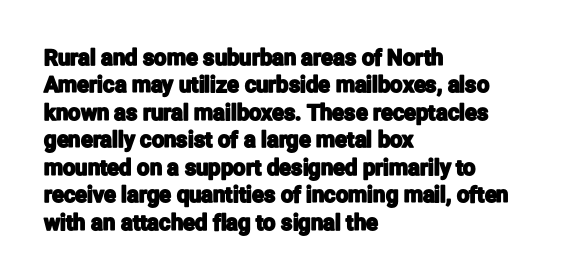
The image shows 22 px text type, upright; set left-aligned, normal line spacing (1.25x), normal letter spacing, not underlined.
